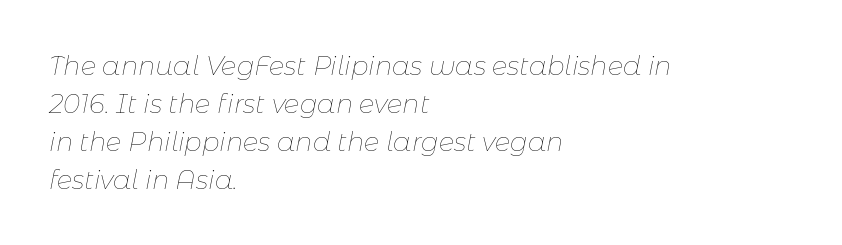
{"italic": "yes", "lean": "right", "slant_degrees": 11, "bold": "no", "underline": "no", "align": "left", "line_spacing": "normal", "line_spacing_ratio": 1.46, "letter_spacing": "normal", "letter_spacing_em": 0.0, "glyph_px": 26}
